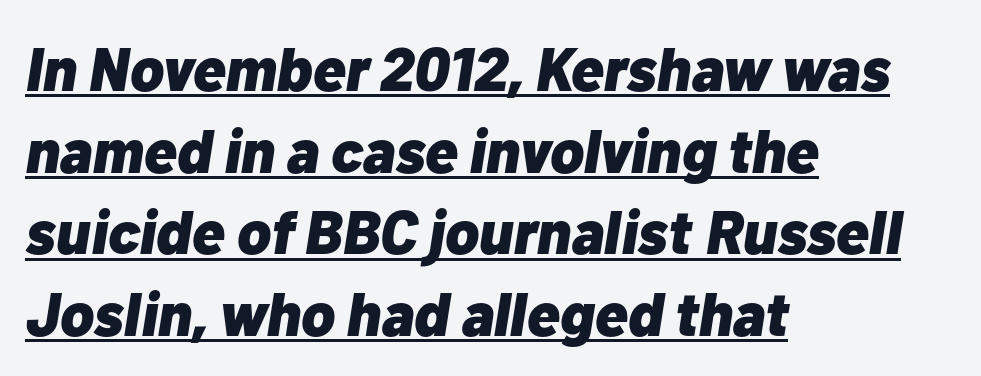
{"italic": "yes", "lean": "right", "slant_degrees": 10, "bold": "yes", "weight": "heavy", "width": "normal", "stroke_contrast": "low", "x_height": "medium", "monospaced": "no", "underline": "yes", "align": "left", "line_spacing": "normal", "line_spacing_ratio": 1.34, "letter_spacing": "normal", "letter_spacing_em": 0.0, "glyph_px": 61}
